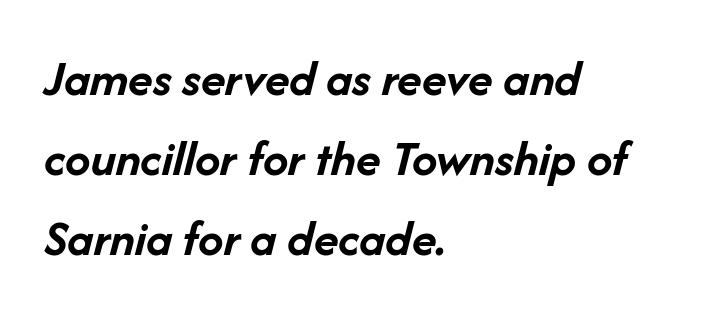
The image shows 51 px semibold type, italic (leaning right); set left-aligned, normal line spacing (1.57x), normal letter spacing, not underlined; low stroke contrast and a medium x-height.
